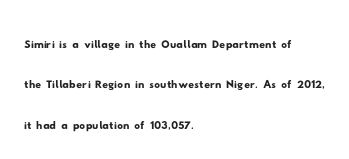
{"serif": "no", "width": "wide", "stroke_contrast": "low", "x_height": "small", "monospaced": "no", "underline": "no", "align": "left", "line_spacing": "normal", "line_spacing_ratio": 1.39, "letter_spacing": "normal", "letter_spacing_em": 0.0, "glyph_px": 29}
